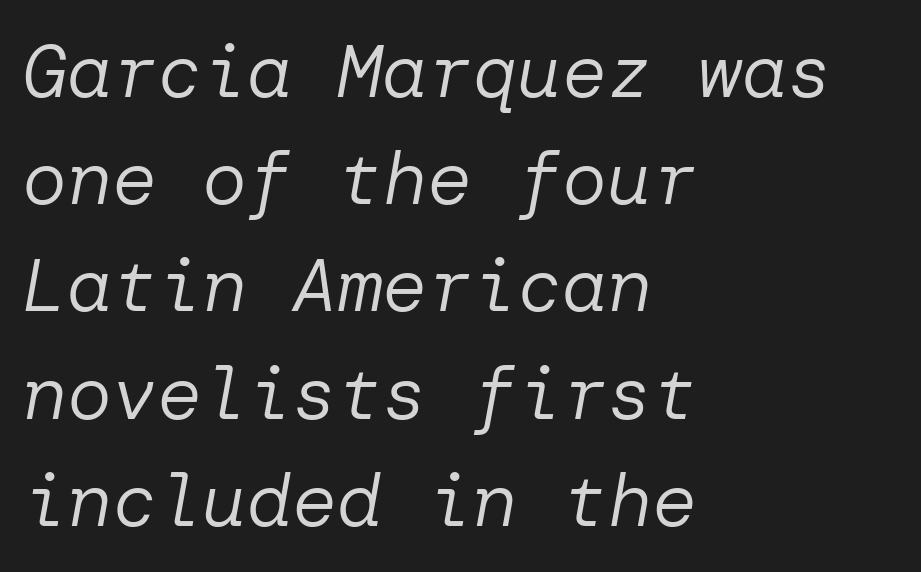
{"italic": "yes", "lean": "right", "slant_degrees": 10, "bold": "no", "weight": "regular", "width": "normal", "stroke_contrast": "low", "x_height": "medium", "underline": "no", "align": "left", "line_spacing": "normal", "line_spacing_ratio": 1.43, "letter_spacing": "normal", "letter_spacing_em": 0.0, "glyph_px": 75}
